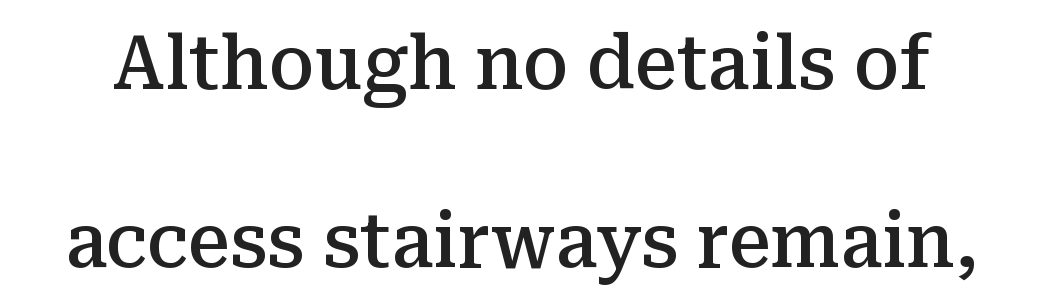
The image shows 74 px semibold serif type, upright; set loose line spacing (2.41x), normal letter spacing, not underlined; medium stroke contrast and a medium x-height.
